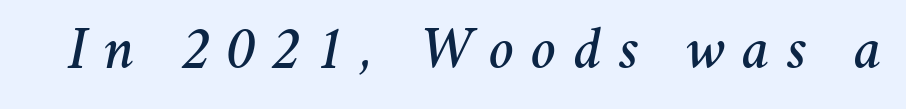
The image shows 60 px text type, italic (leaning right); set unusually wide letter spacing (+0.28 em), not underlined; medium stroke contrast and a medium x-height.
